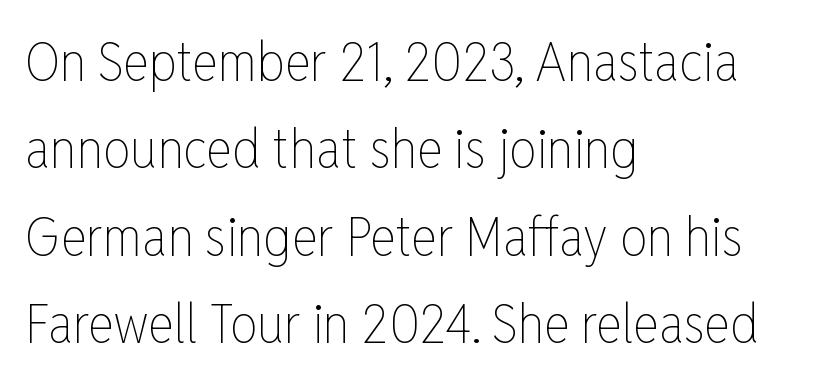
The image shows 55 px thin, condensed type, upright; set left-aligned, normal line spacing (1.59x), normal letter spacing, not underlined; low stroke contrast and a medium x-height.
